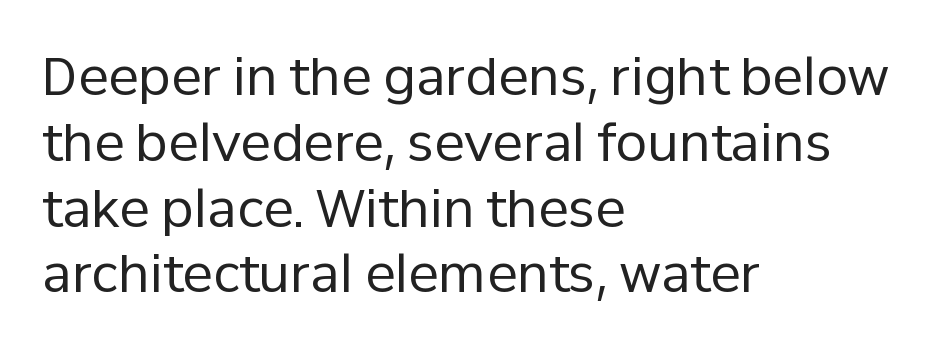
The image shows 51 px regular-weight sans-serif type, upright; set left-aligned, normal line spacing (1.29x), normal letter spacing, not underlined; low stroke contrast and a medium x-height.
